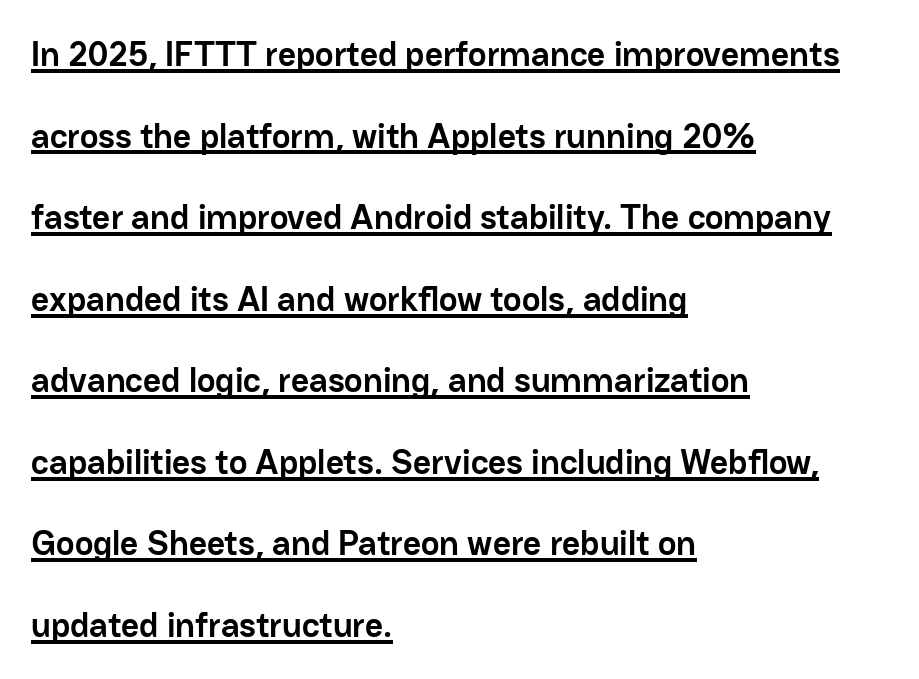
The characters display no serif detailing; their extremities are plain. Is there an underline? Yes — a line sits under the letters. Ascenders rise straight up at ninety degrees. This sample is left-justified, so line endings fall wherever the words run out.
